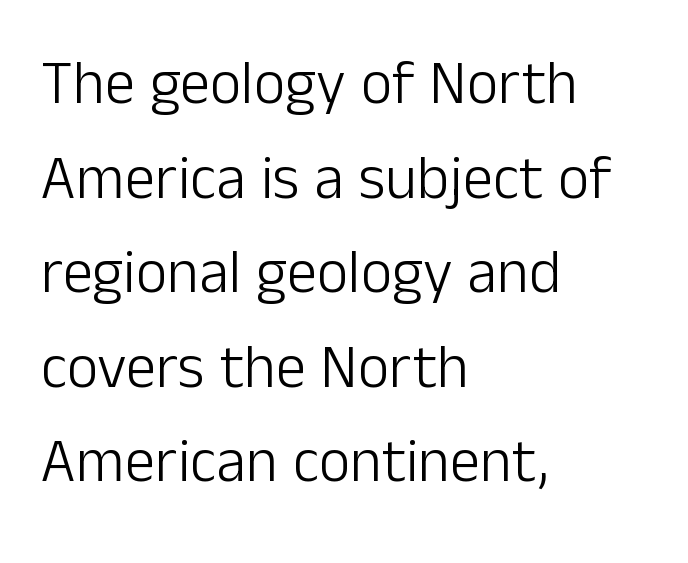
The image shows 61 px light sans-serif type, upright; set left-aligned, normal line spacing (1.55x), normal letter spacing, not underlined; low stroke contrast and a medium x-height.
